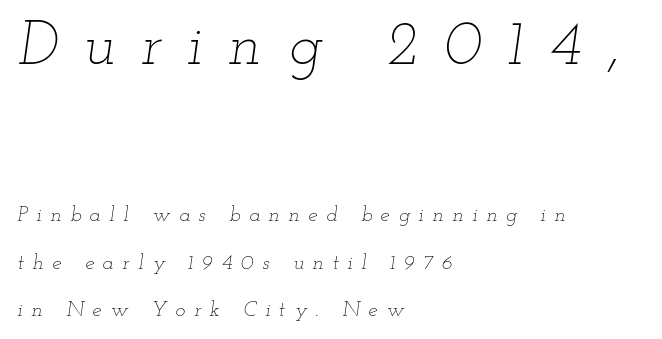
{"italic": "yes", "lean": "right", "slant_degrees": 12, "bold": "no", "weight": "thin", "width": "wide", "stroke_contrast": "low", "x_height": "small", "monospaced": "no", "underline": "no", "align": "left", "line_spacing": "loose", "line_spacing_ratio": 2.24, "letter_spacing": "wide", "letter_spacing_em": 0.41, "larger_block": "first", "size_ratio": 2.95, "glyph_px": 62}
